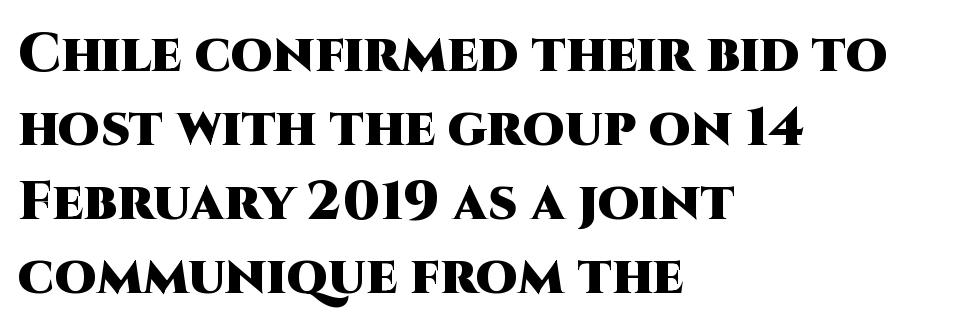
{"serif": "no", "italic": "no", "bold": "yes", "weight": "heavy", "width": "normal", "stroke_contrast": "high", "x_height": "large", "monospaced": "no", "underline": "no", "align": "left", "line_spacing": "normal", "line_spacing_ratio": 1.37, "letter_spacing": "normal", "letter_spacing_em": 0.0, "glyph_px": 54}
